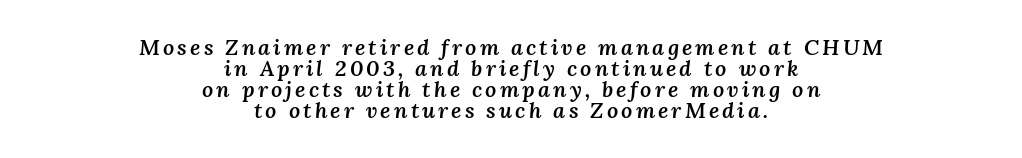
Q: Is the text bold? A: Semi-bold.
Q: Is the text italic (slanted)? A: Yes, it leans right by about 3 degrees.
Q: Is the text underlined? A: No.
Q: How is the paragraph aligned? A: Centered.
Q: Is the spacing between lines tight, normal or loose? A: Tight.
